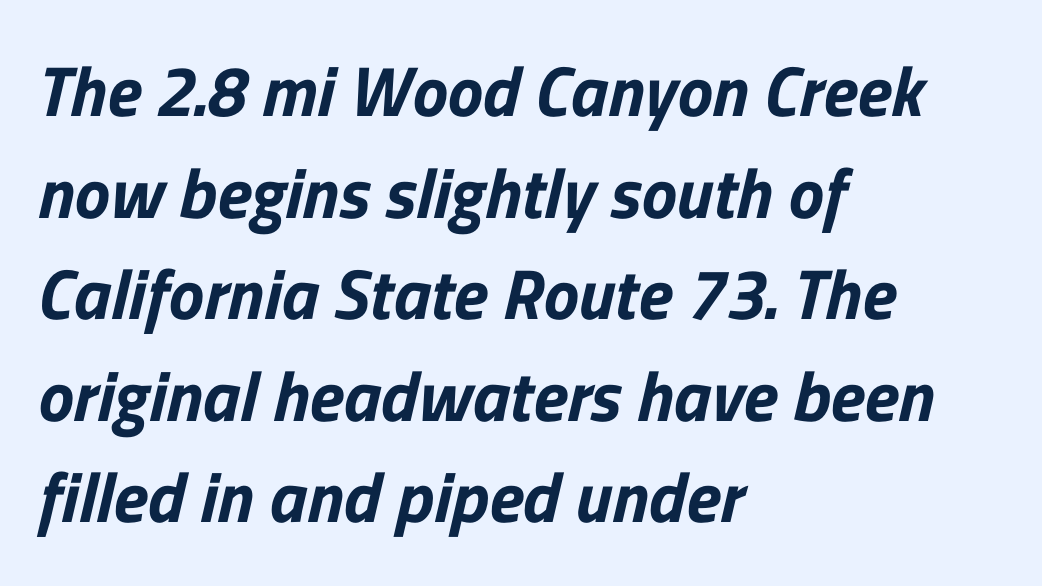
{"serif": "no", "width": "normal", "stroke_contrast": "low", "x_height": "medium", "monospaced": "no", "underline": "no", "align": "left", "line_spacing": "normal", "line_spacing_ratio": 1.43, "letter_spacing": "normal", "letter_spacing_em": 0.0, "glyph_px": 71}
